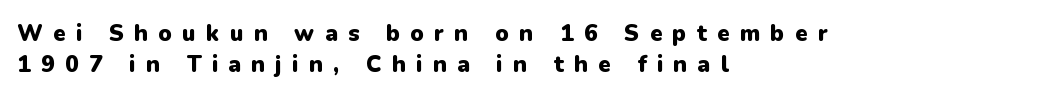
Q: Is the text bold? A: Yes.
Q: Is the text italic (slanted)? A: No, it is upright.
Q: Is the text underlined? A: No.
Q: How is the paragraph aligned? A: Left-aligned.
Q: Is the spacing between letters normal or unusually wide? A: Unusually wide.
Q: Is the spacing between lines tight, normal or loose? A: Normal.
